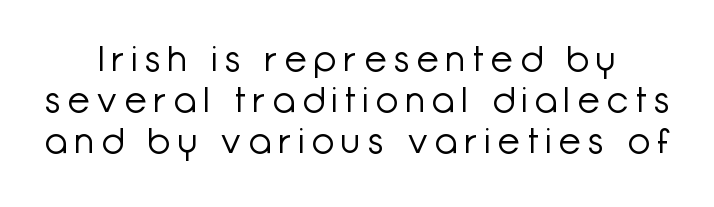
The letters advance in unequal steps, a hallmark of proportional type. The foot of each line stays bare and open. Stroke terminals: plain, sans-serif. Weight: regular or lighter. Honestly, the letter spacing is so wide it's the main thing you notice.
